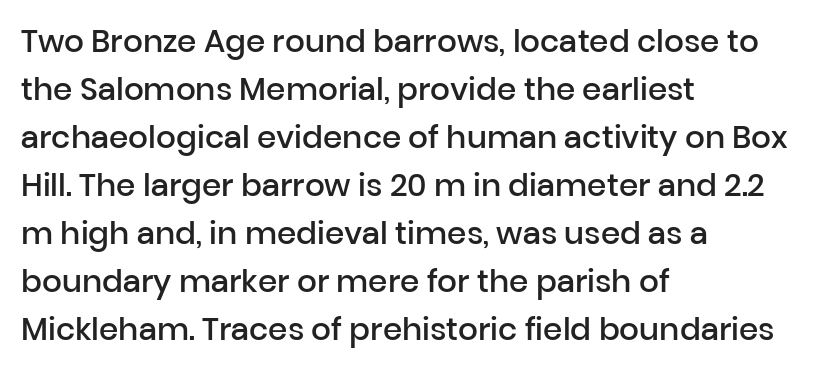
The image shows 31 px semibold sans-serif type, upright; set left-aligned, normal line spacing (1.55x), normal letter spacing, not underlined; low stroke contrast and a medium x-height.
